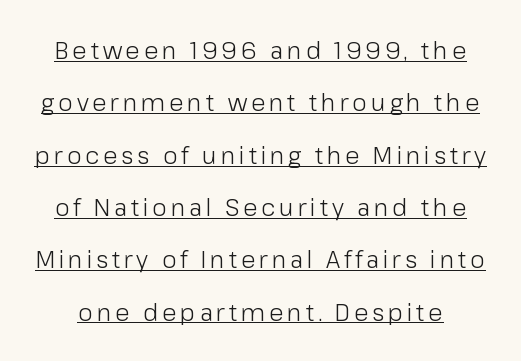
Q: Is the text bold? A: No.
Q: Is the text italic (slanted)? A: No, it is upright.
Q: Is the text underlined? A: Yes.
Q: Is the spacing between lines tight, normal or loose? A: Loose.
